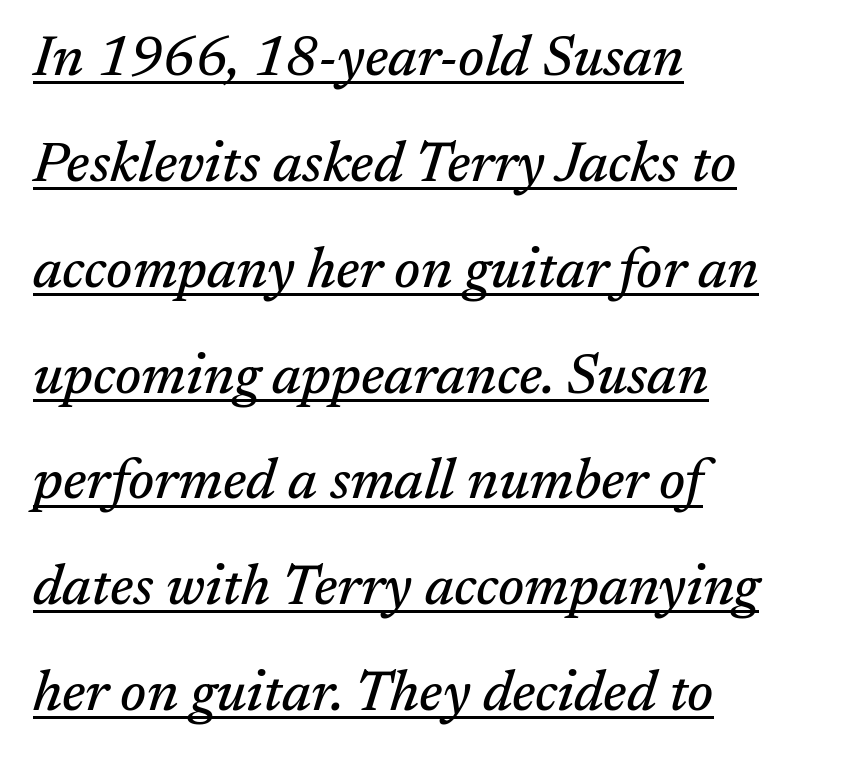
Q: Is the text italic (slanted)? A: Yes, it leans right by about 17 degrees.
Q: Is the typeface a serif or a sans-serif typeface? A: Serif.
Q: Is the text underlined? A: Yes.
Q: How is the paragraph aligned? A: Left-aligned.
Q: Is the spacing between letters normal or unusually wide? A: Normal.
Q: Width (condensed, normal, or wide)? A: Normal.
Q: Stroke contrast? A: Medium.
Q: x-height? A: Medium.
Q: Monospaced? A: No.
